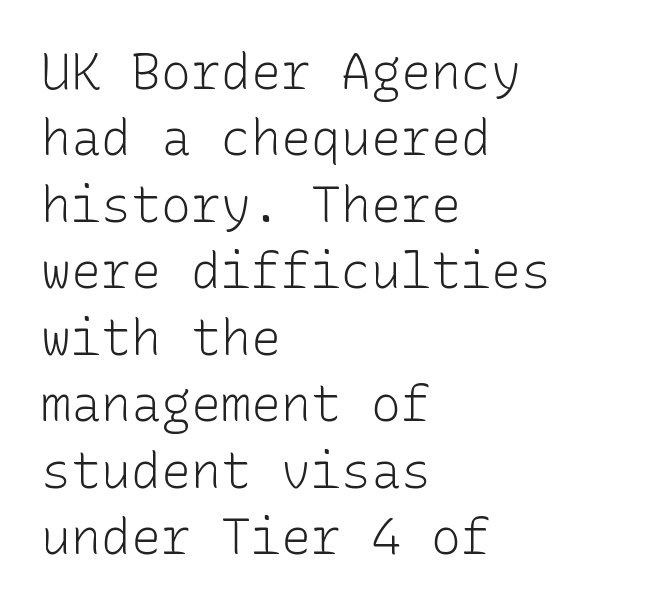
{"serif": "no", "italic": "no", "bold": "no", "weight": "light", "width": "normal", "stroke_contrast": "low", "x_height": "medium", "monospaced": "yes", "underline": "no", "align": "left", "line_spacing": "normal", "line_spacing_ratio": 1.33, "letter_spacing": "normal", "letter_spacing_em": 0.0, "glyph_px": 50}
